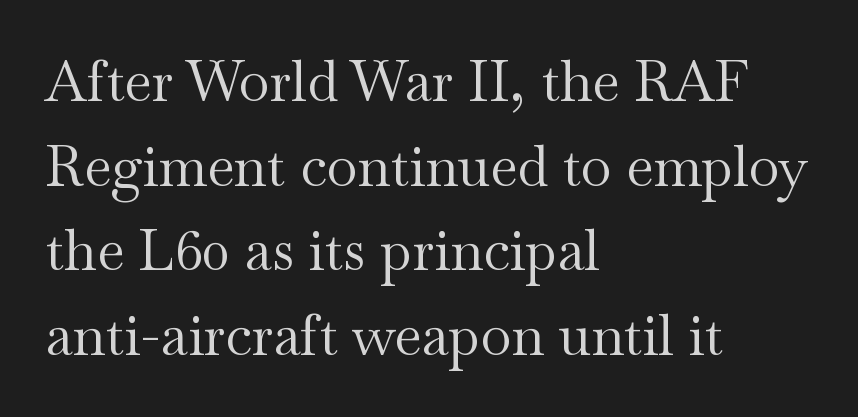
{"serif": "yes", "italic": "no", "bold": "no", "weight": "regular", "width": "wide", "stroke_contrast": "medium", "x_height": "small", "monospaced": "no", "underline": "no", "align": "left", "line_spacing": "normal", "line_spacing_ratio": 1.51, "letter_spacing": "normal", "letter_spacing_em": 0.0, "glyph_px": 56}
